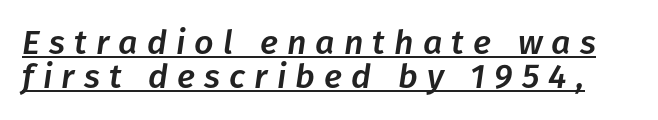
{"italic": "yes", "lean": "right", "slant_degrees": 8, "width": "normal", "stroke_contrast": "low", "x_height": "medium", "monospaced": "no", "underline": "yes", "line_spacing": "tight", "line_spacing_ratio": 1.0, "letter_spacing": "wide", "letter_spacing_em": 0.27, "glyph_px": 34}
